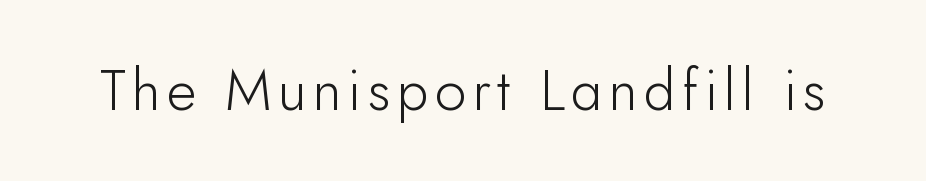
{"serif": "no", "italic": "no", "bold": "no", "weight": "light", "width": "normal", "stroke_contrast": "low", "x_height": "small", "monospaced": "no", "underline": "no", "glyph_px": 57}
